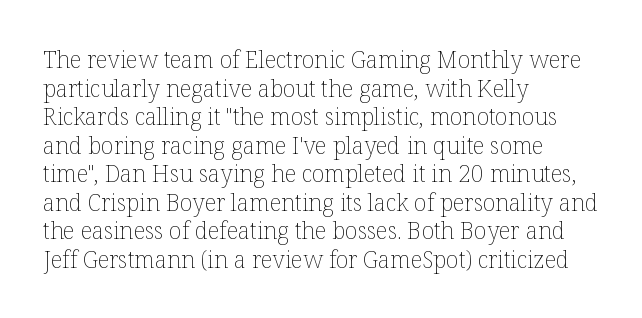
The image shows 23 px text type, upright; set left-aligned, line spacing 1.24x, normal letter spacing, not underlined.
